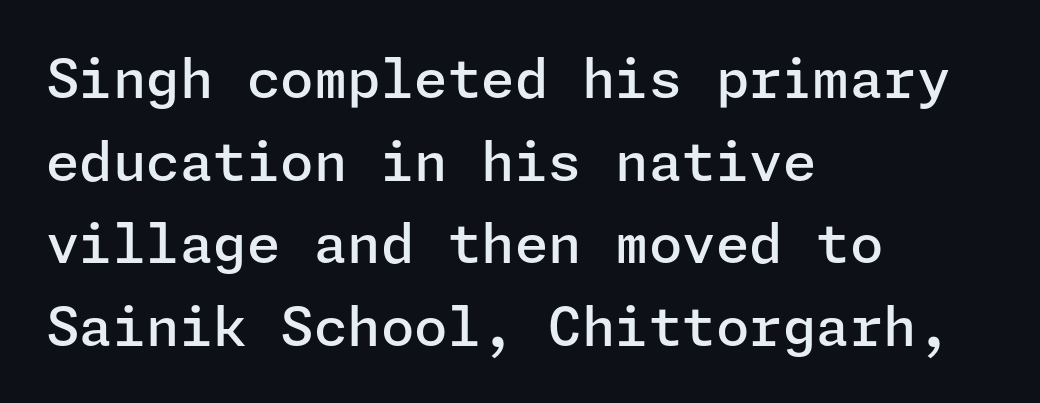
{"serif": "no", "italic": "no", "bold": "semi", "weight": "semibold", "width": "normal", "stroke_contrast": "low", "x_height": "medium", "underline": "no", "align": "left", "line_spacing": "normal", "line_spacing_ratio": 1.53, "letter_spacing": "normal", "letter_spacing_em": 0.0, "glyph_px": 54}
